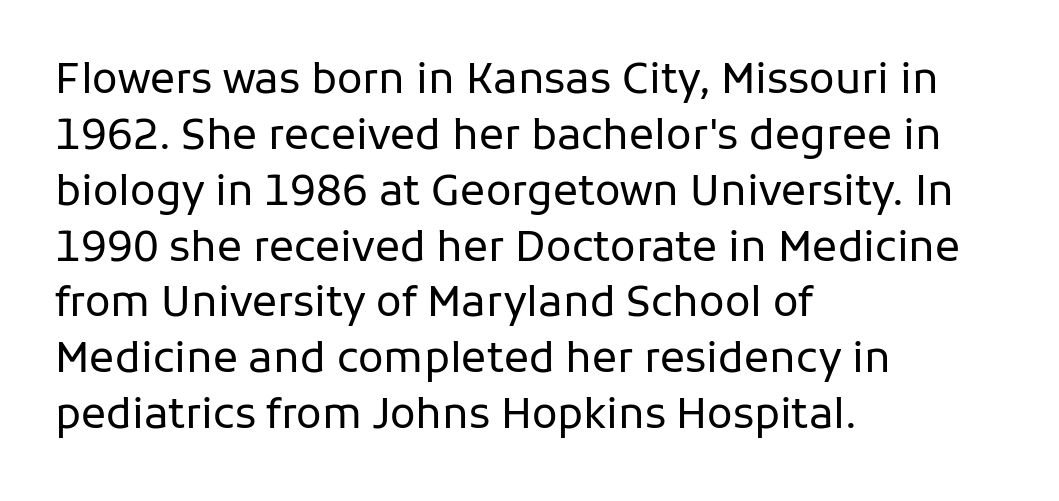
The image shows 42 px regular-weight sans-serif type, upright; set left-aligned, normal line spacing (1.33x), normal letter spacing, not underlined; low stroke contrast and a medium x-height.
